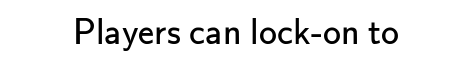
{"serif": "no", "italic": "no", "bold": "no", "weight": "regular", "width": "normal", "stroke_contrast": "low", "x_height": "small", "monospaced": "no", "underline": "no", "align": "center", "letter_spacing": "normal", "letter_spacing_em": 0.0, "glyph_px": 36}
